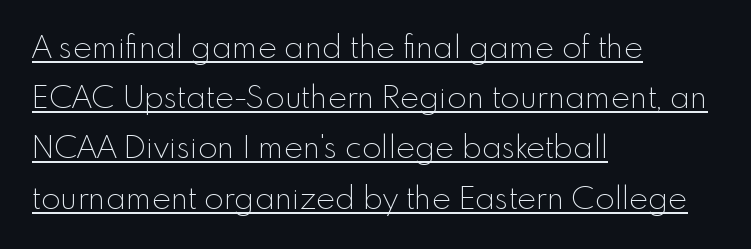
Q: Is the text bold? A: No.
Q: Is the text italic (slanted)? A: No, it is upright.
Q: Is the typeface a serif or a sans-serif typeface? A: Sans-serif.
Q: Is the text underlined? A: Yes.
Q: How is the paragraph aligned? A: Left-aligned.
Q: Is the spacing between letters normal or unusually wide? A: Normal.
Q: Is the spacing between lines tight, normal or loose? A: Normal.
Q: Width (condensed, normal, or wide)? A: Normal.
Q: x-height? A: Small.
Q: Monospaced? A: No.
